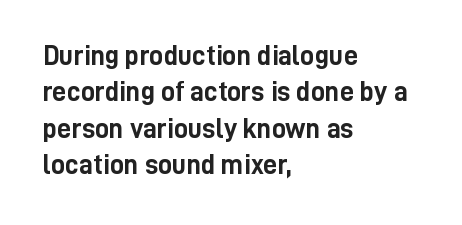
{"serif": "no", "italic": "no", "bold": "yes", "weight": "semibold", "width": "condensed", "stroke_contrast": "low", "x_height": "medium", "monospaced": "no", "underline": "no", "align": "left", "line_spacing": "normal", "line_spacing_ratio": 1.3, "letter_spacing": "normal", "letter_spacing_em": 0.0, "glyph_px": 28}
